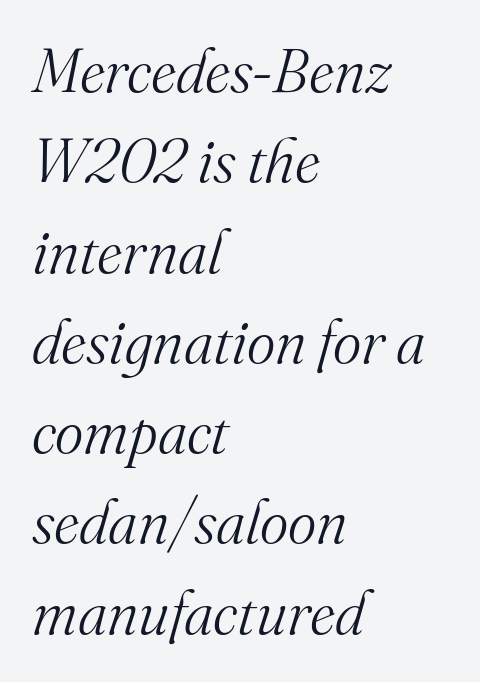
The image shows 61 px light serif type, italic (leaning right); set left-aligned, normal line spacing (1.48x), normal letter spacing, not underlined; medium stroke contrast and a small x-height.
